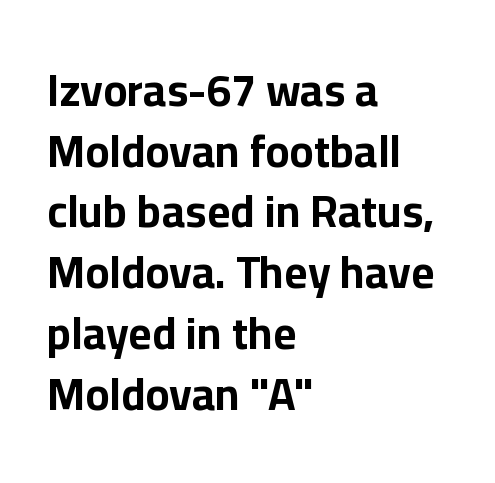
The image shows 45 px bold sans-serif type, upright; set left-aligned, normal line spacing (1.35x), normal letter spacing, not underlined; low stroke contrast and a medium x-height.
